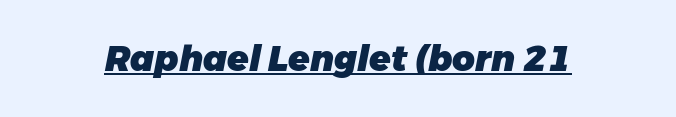
The image shows 35 px heavy type, italic (leaning right); set normal letter spacing, underlined; low stroke contrast and a medium x-height.
